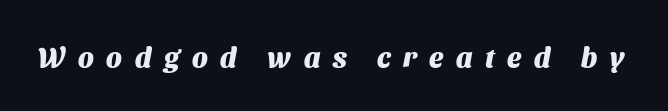
{"serif": "no", "bold": "yes", "weight": "heavy", "width": "normal", "stroke_contrast": "medium", "x_height": "medium", "monospaced": "no", "underline": "no", "letter_spacing": "wide", "letter_spacing_em": 0.45, "glyph_px": 28}
